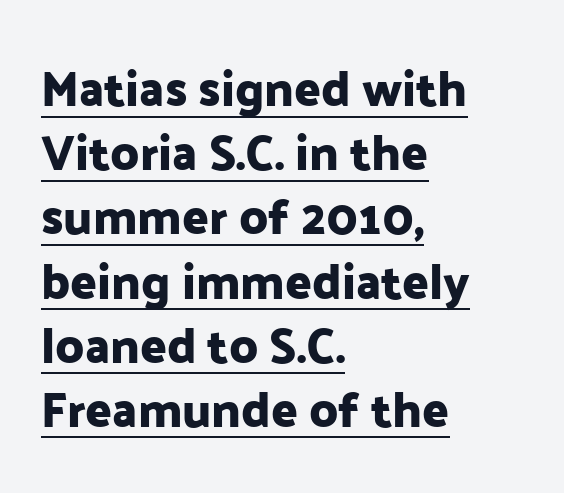
The image shows 49 px sans-serif type, upright; set left-aligned, normal line spacing (1.31x), normal letter spacing, underlined; low stroke contrast and a medium x-height.
